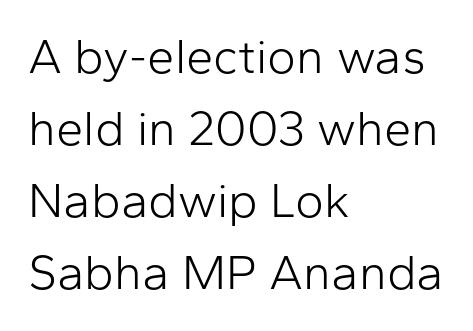
{"serif": "no", "italic": "no", "bold": "no", "weight": "light", "width": "normal", "stroke_contrast": "low", "x_height": "medium", "monospaced": "no", "underline": "no", "align": "left", "line_spacing": "normal", "line_spacing_ratio": 1.47, "letter_spacing": "normal", "letter_spacing_em": 0.0, "glyph_px": 49}
